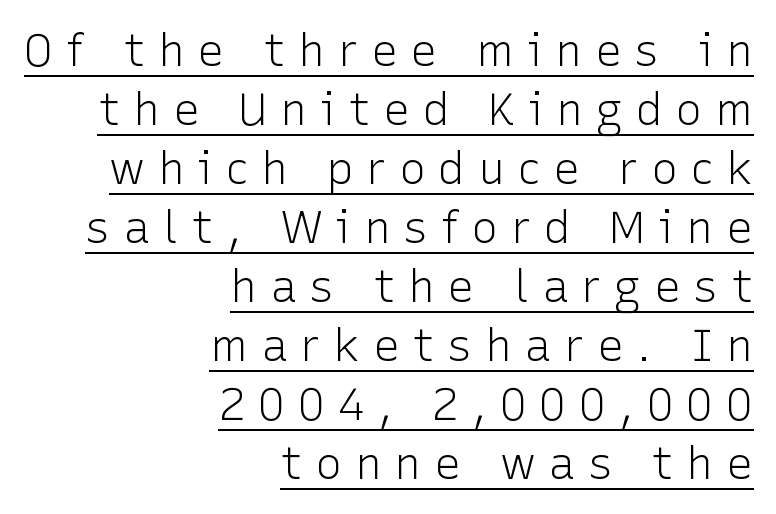
{"serif": "no", "italic": "no", "bold": "no", "weight": "light", "width": "normal", "stroke_contrast": "low", "x_height": "medium", "monospaced": "no", "underline": "yes", "align": "right", "line_spacing": "normal", "line_spacing_ratio": 1.31, "letter_spacing": "wide", "letter_spacing_em": 0.28, "glyph_px": 45}
